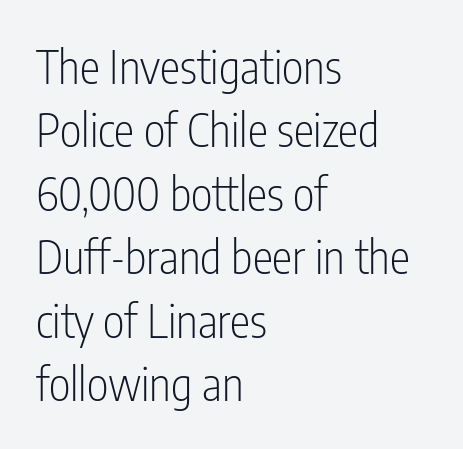
{"serif": "no", "italic": "no", "bold": "no", "weight": "light", "width": "condensed", "stroke_contrast": "low", "x_height": "medium", "monospaced": "no", "underline": "no", "align": "left", "line_spacing": "normal", "line_spacing_ratio": 1.38, "letter_spacing": "normal", "letter_spacing_em": 0.0, "glyph_px": 46}
